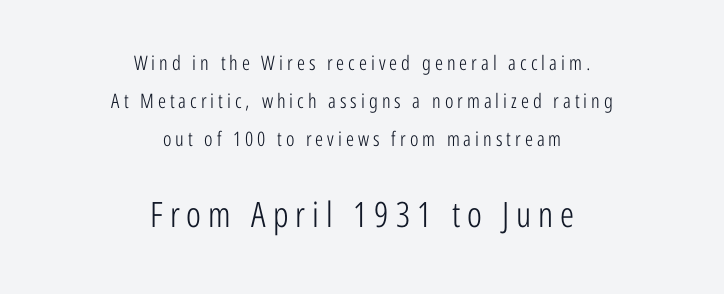
Q: Is the text bold? A: No.
Q: Is the text italic (slanted)? A: No, it is upright.
Q: Is the typeface a serif or a sans-serif typeface? A: Sans-serif.
Q: Is the text underlined? A: No.
Q: How is the paragraph aligned? A: Centered.
Q: Is the spacing between letters normal or unusually wide? A: Unusually wide.
Q: Is the spacing between lines tight, normal or loose? A: Loose.
Q: Which block of text is set in a larger size, the first (top) or the second (bottom)? A: The second (bottom) one.
Q: Width (condensed, normal, or wide)? A: Condensed.
Q: Stroke contrast? A: Low.
Q: x-height? A: Medium.
Q: Monospaced? A: No.
